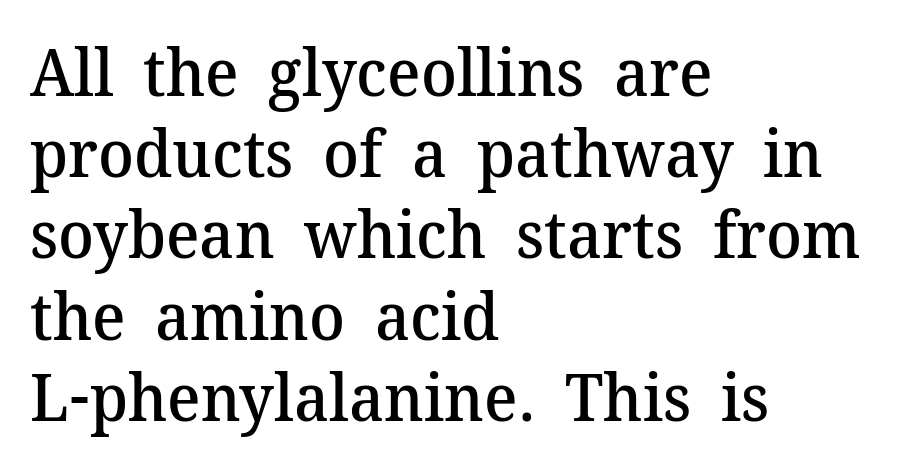
Where is the straight margin? On the left. Here the designer chose a conventional face with non-uniform glyph widths. The axis of the letterforms is exactly vertical. The horizontal fit of the characters is conventional and even. Each row of text sits above clean, open space. Typographic density is moderately raised because the face is semibold.
